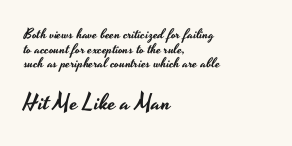
Q: Is the text italic (slanted)? A: Yes.
Q: Is the text underlined? A: No.
Q: How is the paragraph aligned? A: Left-aligned.
Q: Is the spacing between letters normal or unusually wide? A: Normal.
Q: Is the spacing between lines tight, normal or loose? A: Tight.
Q: Which block of text is set in a larger size, the first (top) or the second (bottom)? A: The second (bottom) one.
